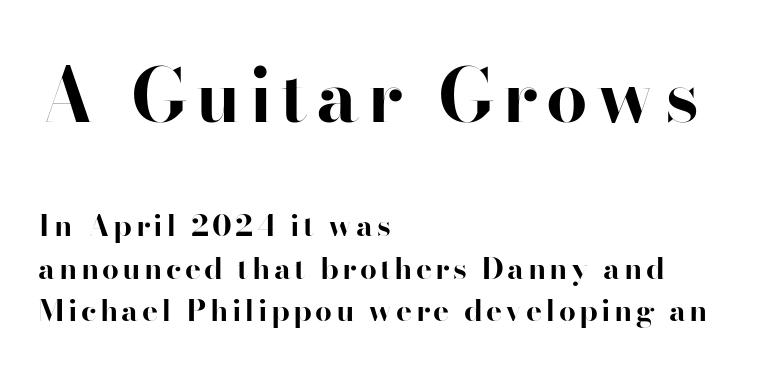
A typesetter would call this leading conventional body-copy spacing. Posture: straight, roman, zero tilt. A typesetter would call this proportional, since set widths differ per character. Every row of glyphs begins at an identical x-position on the left.
